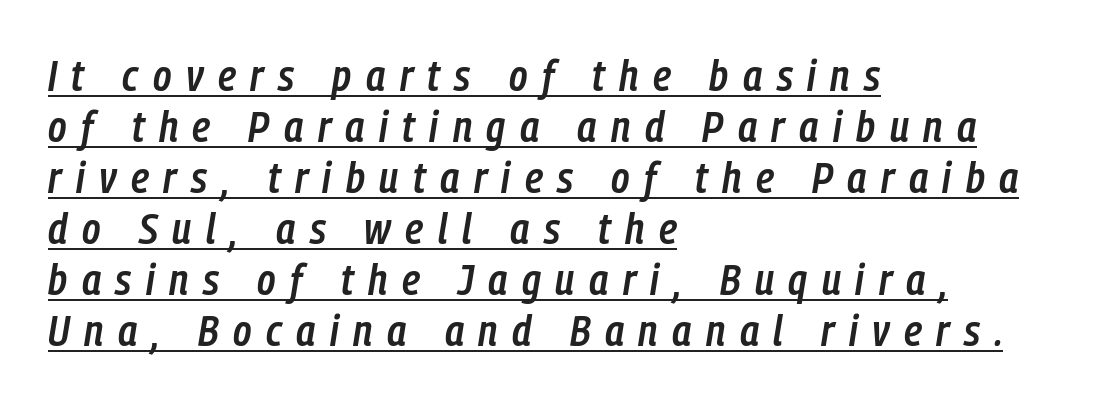
This sample has the flowing, uneven cadence of proportional lettering. Students, observe the line beneath the letters — that is underlining. The letters are semibold — heavier than regular but short of a full bold. Here the glyphs are tracked loosely, breaking word shapes into spaced letters.
